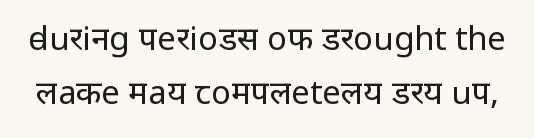
{"serif": "no", "italic": "no", "bold": "no", "weight": "regular", "width": "normal", "stroke_contrast": "low", "x_height": "medium", "monospaced": "no", "underline": "no", "line_spacing": "normal", "line_spacing_ratio": 1.63, "letter_spacing": "normal", "letter_spacing_em": 0.0, "glyph_px": 33}
